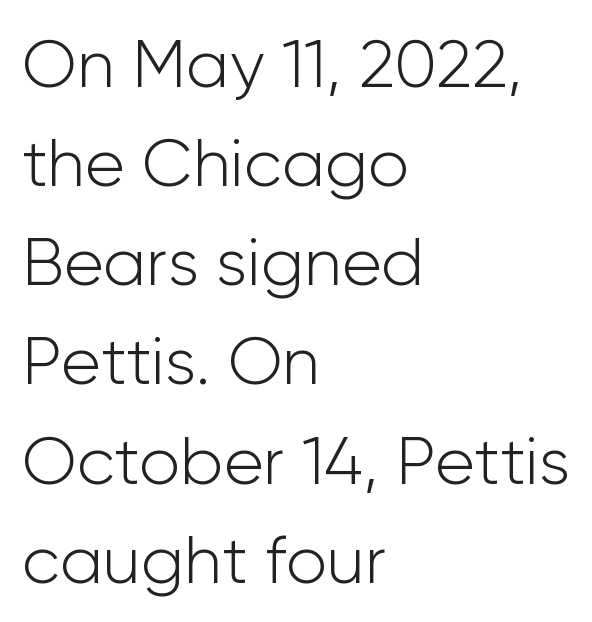
The image shows 67 px light sans-serif type, upright; set left-aligned, normal line spacing (1.48x), normal letter spacing, not underlined; low stroke contrast and a medium x-height.
